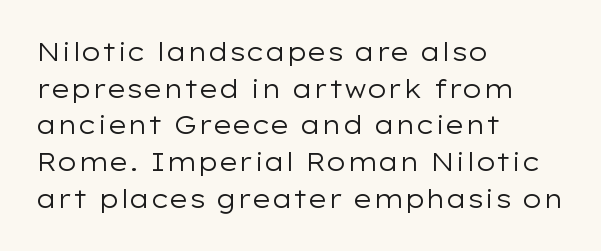
Q: Is the text bold? A: No.
Q: Is the text italic (slanted)? A: No, it is upright.
Q: Is the text underlined? A: No.
Q: How is the paragraph aligned? A: Left-aligned.
Q: Is the spacing between letters normal or unusually wide? A: Normal.
Q: Is the spacing between lines tight, normal or loose? A: Normal.
